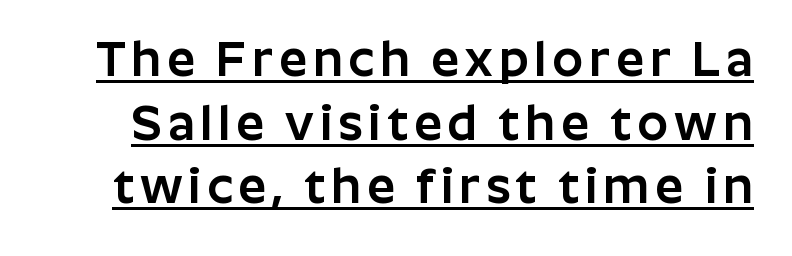
The image shows 49 px sans-serif type, upright; set normal line spacing (1.3x), underlined; low stroke contrast and a medium x-height.
